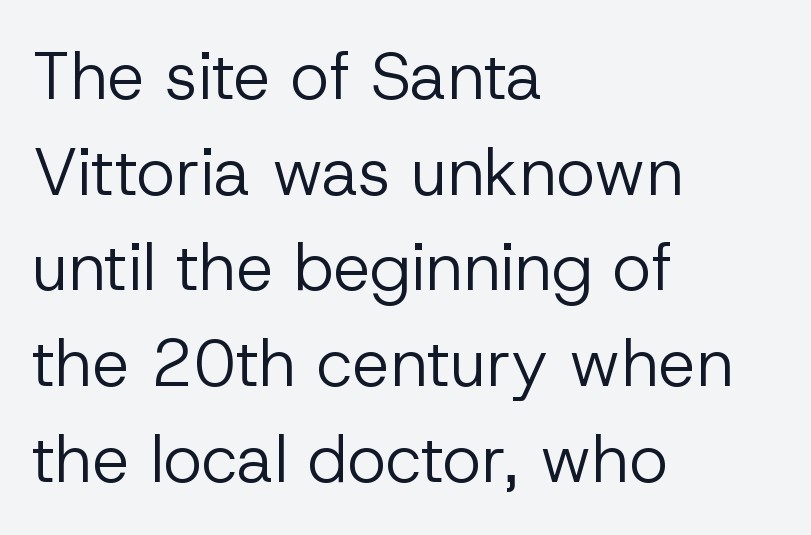
Teacher's note: observe the even left margin — that is flush-left alignment. A sans-serif font was chosen for this passage. Baseline-to-baseline distance is the conventional proportion of letter height. These lines were composed using upright roman letters.
